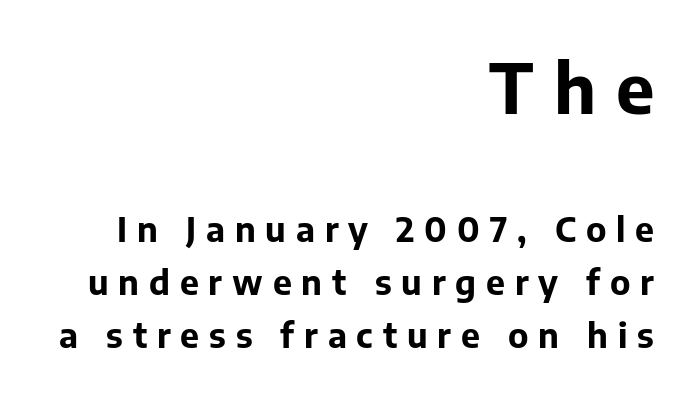
The image shows 69 px bold sans-serif type, upright; set right-aligned, normal line spacing (1.57x), unusually wide letter spacing (+0.29 em), not underlined; the first (top) block is 2.03x larger; low stroke contrast and a medium x-height.
